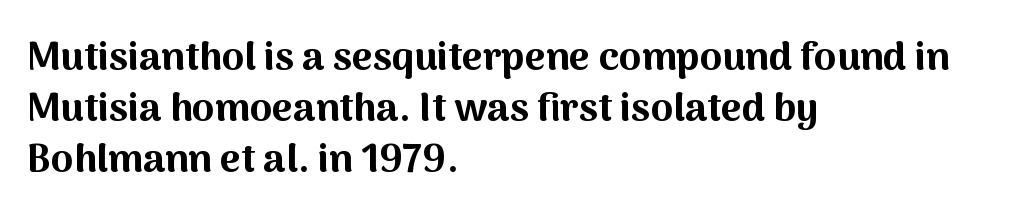
{"serif": "no", "italic": "no", "bold": "yes", "weight": "bold", "width": "normal", "stroke_contrast": "medium", "x_height": "medium", "monospaced": "no", "underline": "no", "align": "left", "line_spacing": "normal", "line_spacing_ratio": 1.27, "letter_spacing": "normal", "letter_spacing_em": 0.0, "glyph_px": 40}
